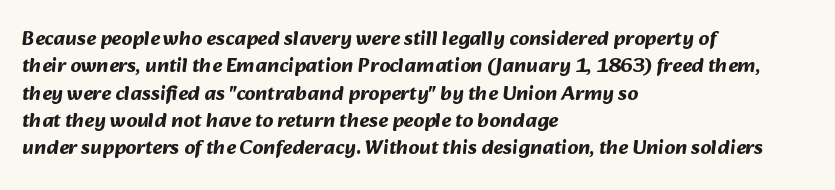
The image shows 21 px bold type; set left-aligned, normal line spacing (1.3x), normal letter spacing, not underlined.
